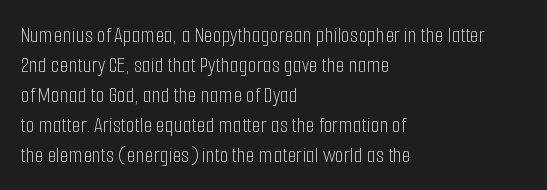
The lines are quadded left. The font sits on the lighter half of the weight spectrum, regular included. Tracking here is standard; glyphs follow each other at the usual distance. Italic? Not at all — the glyphs are vertical. Rule under the text: the space is simply empty.
